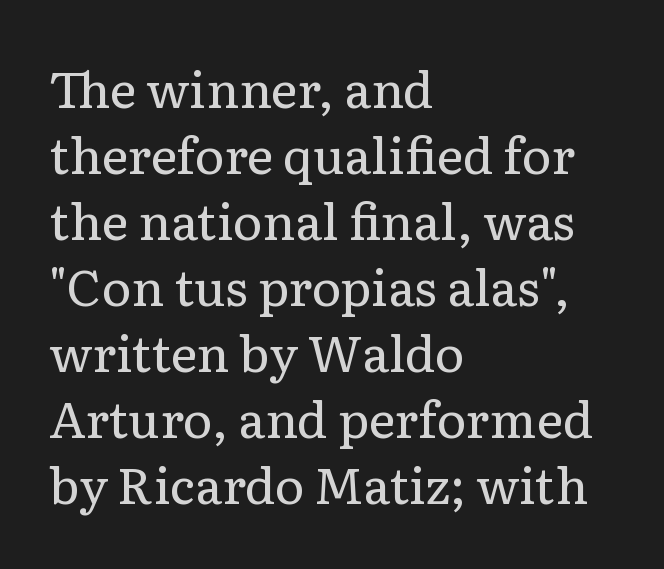
{"serif": "yes", "italic": "no", "bold": "no", "weight": "regular", "width": "normal", "stroke_contrast": "low", "x_height": "medium", "monospaced": "no", "underline": "no", "align": "left", "line_spacing": "normal", "line_spacing_ratio": 1.32, "letter_spacing": "normal", "letter_spacing_em": 0.0, "glyph_px": 50}
